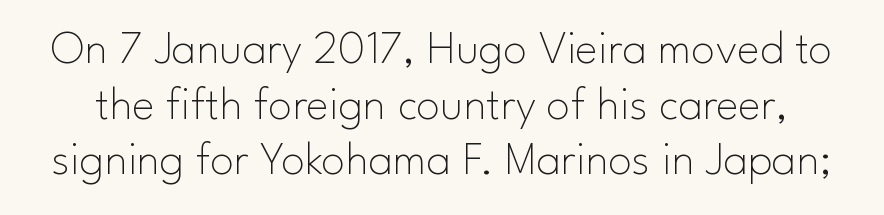
Q: Is the text bold? A: No.
Q: Is the text italic (slanted)? A: No, it is upright.
Q: Is the typeface a serif or a sans-serif typeface? A: Sans-serif.
Q: Is the text underlined? A: No.
Q: Is the spacing between letters normal or unusually wide? A: Normal.
Q: Width (condensed, normal, or wide)? A: Normal.
Q: Stroke contrast? A: Low.
Q: x-height? A: Small.
Q: Monospaced? A: No.
